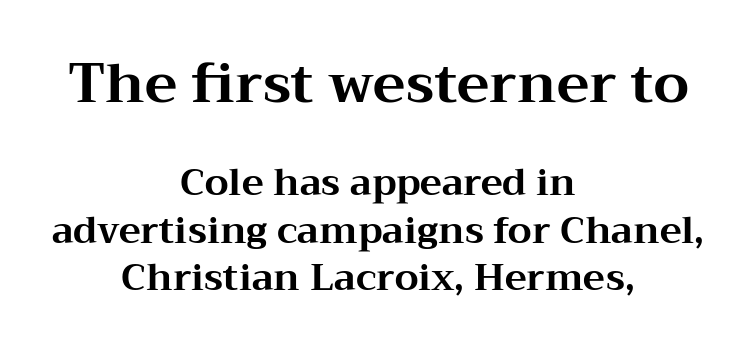
Q: Is the text bold? A: Yes.
Q: Is the text italic (slanted)? A: No, it is upright.
Q: Is the typeface a serif or a sans-serif typeface? A: Serif.
Q: Is the text underlined? A: No.
Q: How is the paragraph aligned? A: Centered.
Q: Is the spacing between letters normal or unusually wide? A: Normal.
Q: Is the spacing between lines tight, normal or loose? A: Normal.
Q: Which block of text is set in a larger size, the first (top) or the second (bottom)? A: The first (top) one.
Q: Width (condensed, normal, or wide)? A: Wide.
Q: Stroke contrast? A: Medium.
Q: x-height? A: Medium.
Q: Monospaced? A: No.
